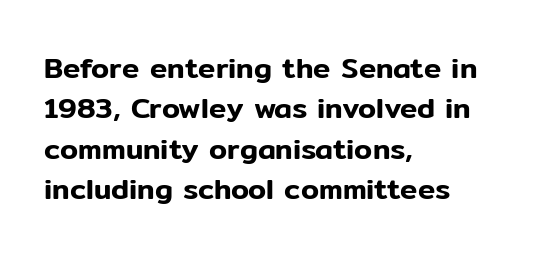
A normal amount of white space separates one row of letters from the next. A typesetter would label this face a sans. The tracking reads as untouched default to a designer's eye. Bare-footed words on every line.
